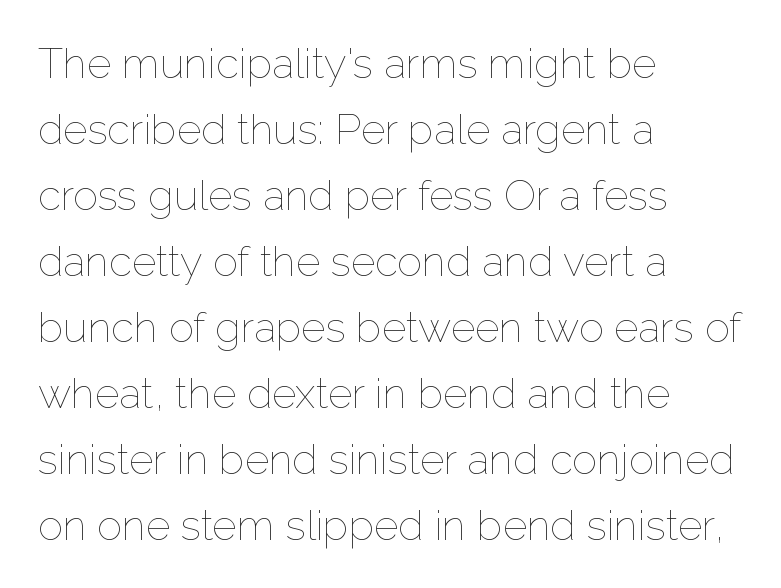
{"italic": "no", "bold": "no", "weight": "thin", "width": "normal", "stroke_contrast": "low", "x_height": "medium", "monospaced": "no", "underline": "no", "align": "left", "line_spacing": "normal", "line_spacing_ratio": 1.57, "letter_spacing": "normal", "letter_spacing_em": 0.0, "glyph_px": 42}
